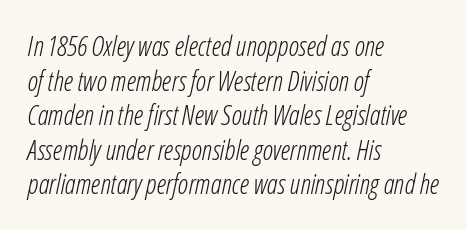
This is oblique type, the kind used for emphasis or titles. Each line starts at the same left margin while the right side varies. A typesetter would call this leading conventional body-copy spacing. Decoration check: the copy has no underline. Caption: face not bold, strokes unweighted. Caption: standard tracking, unaltered.
